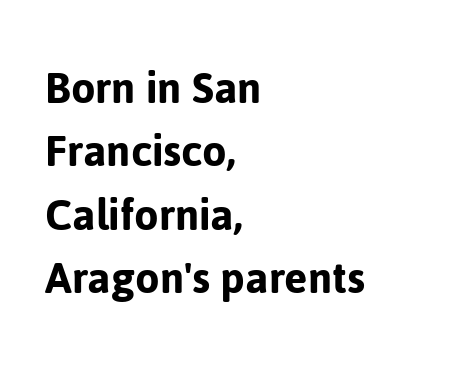
The image shows 50 px sans-serif type, upright; set left-aligned, normal line spacing (1.27x), normal letter spacing, not underlined; low stroke contrast and a medium x-height.
